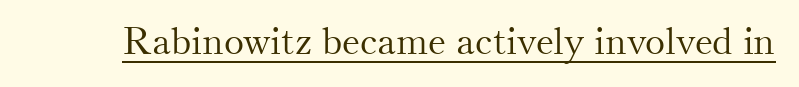
A typographer would call this underscored text. Is this a fixed-width face? No — the glyphs have proportional, varying widths. What kind of face is this? One with serifs. Nothing heavy about these letters — not bold at all. It's the straight-up-and-down kind of type. Default kerning and tracking; the words read as compact shapes.
